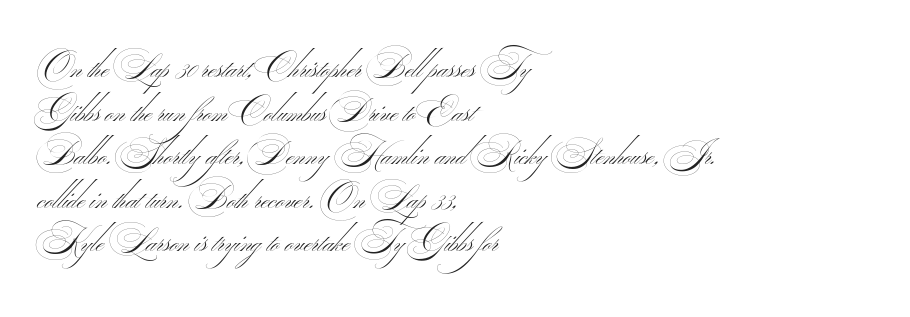
{"serif": "no", "bold": "no", "weight": "thin", "width": "wide", "stroke_contrast": "medium", "monospaced": "no", "underline": "no", "align": "left", "line_spacing": "normal", "line_spacing_ratio": 1.28, "letter_spacing": "normal", "letter_spacing_em": 0.0, "glyph_px": 34}
